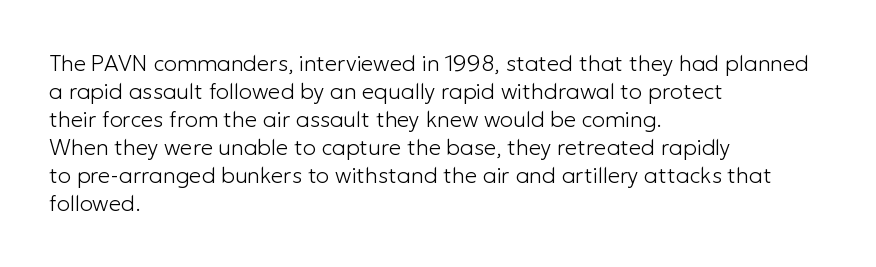
{"italic": "no", "bold": "no", "underline": "no", "align": "left", "line_spacing": "normal", "line_spacing_ratio": 1.27, "letter_spacing": "normal", "letter_spacing_em": 0.0, "glyph_px": 22}
